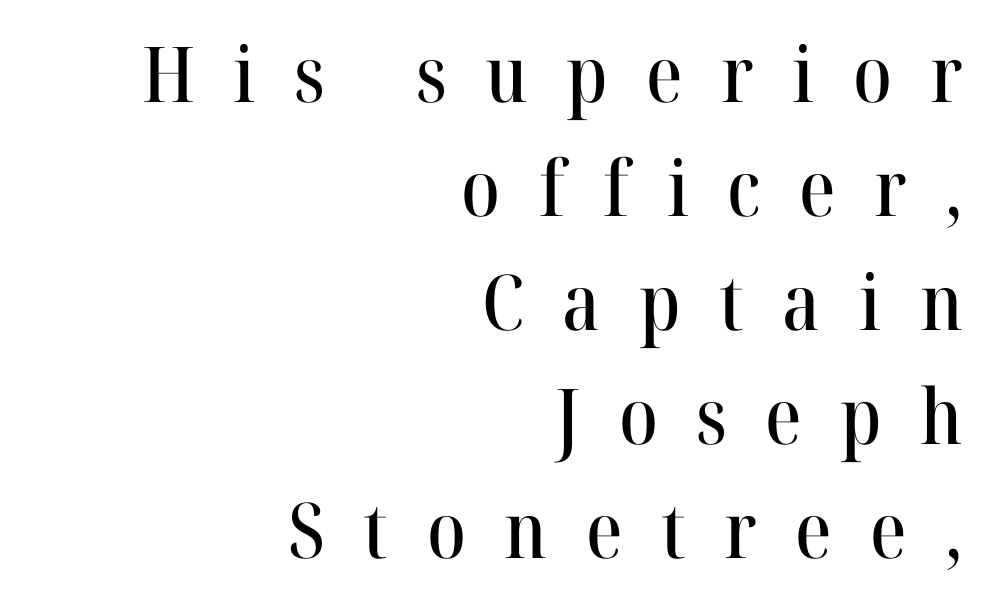
The image shows 77 px serif type, upright; set right-aligned, normal line spacing (1.48x), unusually wide letter spacing (+0.5 em), not underlined; high stroke contrast and a medium x-height.
